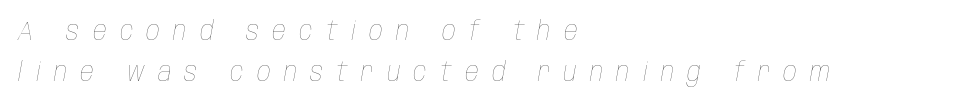
Rows of type keep a routine distance in the vertical direction. A classic flush-left, rag-right setting is used for this passage. Compared with ordinary roman type, these characters are visibly tilted. Think standard paragraph weight, or any step lighter than that.
